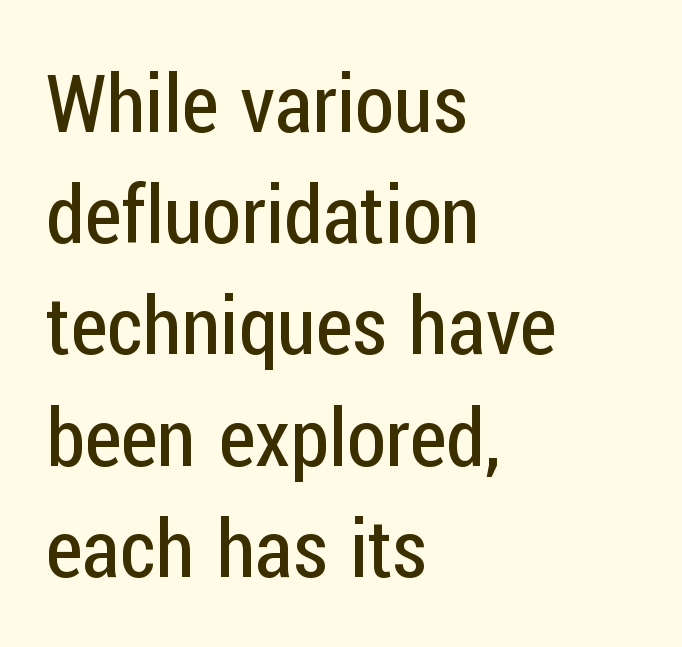
Q: Is the text bold? A: No.
Q: Is the text italic (slanted)? A: No, it is upright.
Q: Is the typeface a serif or a sans-serif typeface? A: Sans-serif.
Q: Is the text underlined? A: No.
Q: How is the paragraph aligned? A: Left-aligned.
Q: Is the spacing between letters normal or unusually wide? A: Normal.
Q: Is the spacing between lines tight, normal or loose? A: Normal.
Q: Width (condensed, normal, or wide)? A: Condensed.
Q: Stroke contrast? A: Low.
Q: x-height? A: Medium.
Q: Monospaced? A: No.
